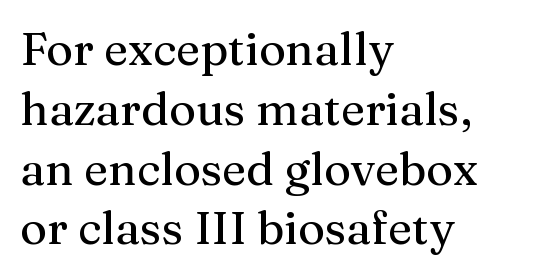
Q: Is the text italic (slanted)? A: No, it is upright.
Q: Is the typeface a serif or a sans-serif typeface? A: Serif.
Q: Is the text underlined? A: No.
Q: How is the paragraph aligned? A: Left-aligned.
Q: Is the spacing between letters normal or unusually wide? A: Normal.
Q: Is the spacing between lines tight, normal or loose? A: Normal.
Q: Width (condensed, normal, or wide)? A: Normal.
Q: Stroke contrast? A: Medium.
Q: x-height? A: Medium.
Q: Monospaced? A: No.
